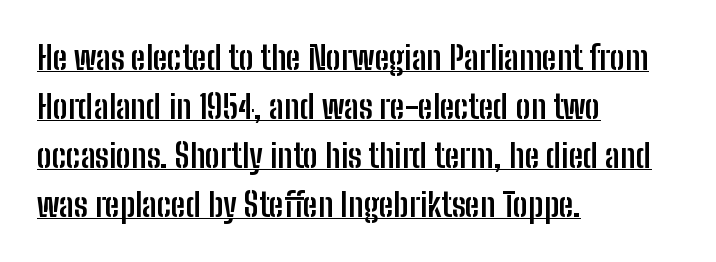
{"serif": "no", "italic": "no", "bold": "yes", "weight": "semibold", "width": "condensed", "stroke_contrast": "low", "x_height": "medium", "monospaced": "no", "underline": "yes", "align": "left", "line_spacing": "normal", "line_spacing_ratio": 1.48, "letter_spacing": "normal", "letter_spacing_em": 0.0, "glyph_px": 33}
